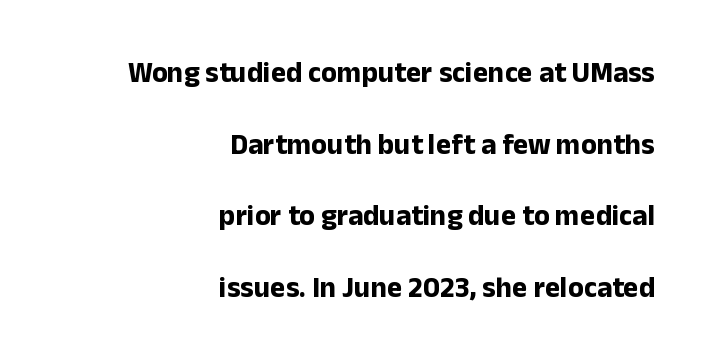
The image shows 29 px bold sans-serif type, upright; set right-aligned, loose line spacing (2.47x), normal letter spacing, not underlined; low stroke contrast and a medium x-height.
